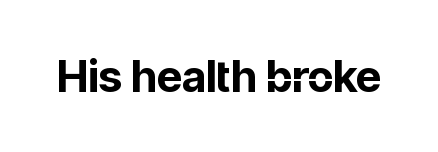
The tracking reads as untouched default to a designer's eye. Only glyphs here, with clear space below each row. The font's upright variant was chosen for this text. Compared with an ordinary text face, these strokes are far heavier — a full bold.
